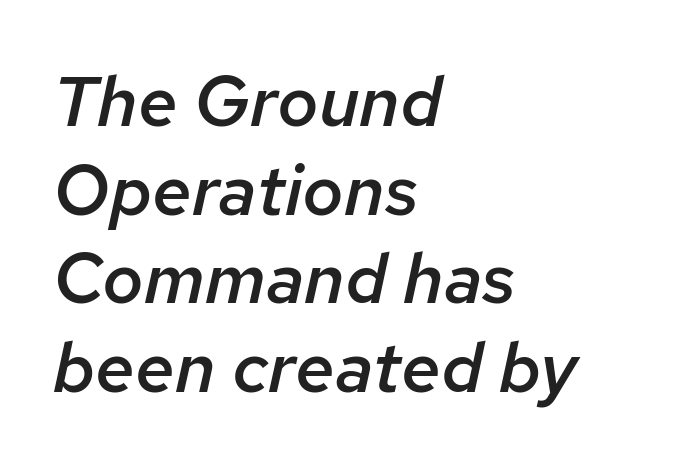
Summary of vertical rhythm: regular, with standard interline spacing. Looks like regular typesetting: each glyph gets only the width it needs. The passage shown leans; its letterforms are oblique. Bold? Not quite — semibold, heavier than regular but stopping short. Each line starts at the same left margin while the right side varies.
